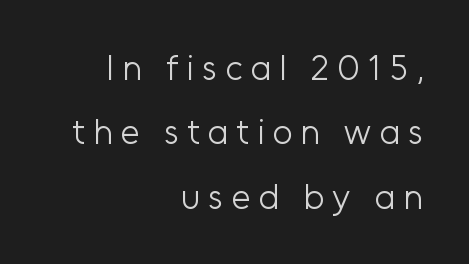
{"serif": "no", "italic": "no", "bold": "no", "weight": "light", "width": "normal", "stroke_contrast": "low", "x_height": "medium", "monospaced": "no", "underline": "no", "align": "right", "line_spacing_ratio": 1.84, "letter_spacing": "wide", "letter_spacing_em": 0.22, "glyph_px": 35}
